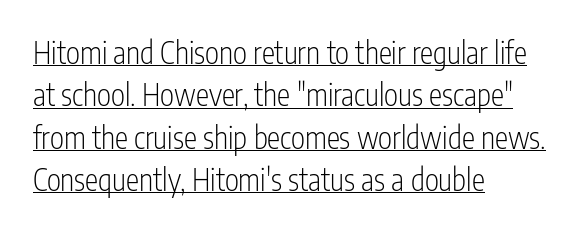
The image shows 30 px light, condensed sans-serif type, upright; set left-aligned, normal line spacing (1.41x), normal letter spacing, underlined; low stroke contrast and a medium x-height.
